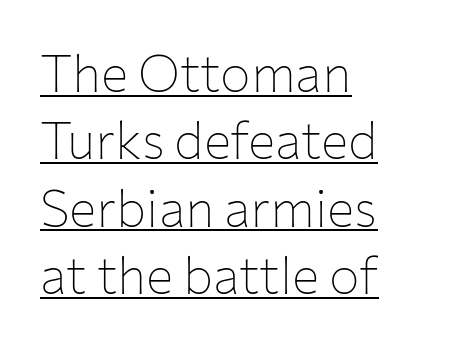
The rendering uses the underline text-decoration. This sample uses an upright cut, with every glyph sitting square on the baseline. Horizontal bands of white between lines are of average thickness. Teacher's note: observe the even left margin — that is flush-left alignment. What stands out about the letter spacing? Nothing — it is the standard amount.
